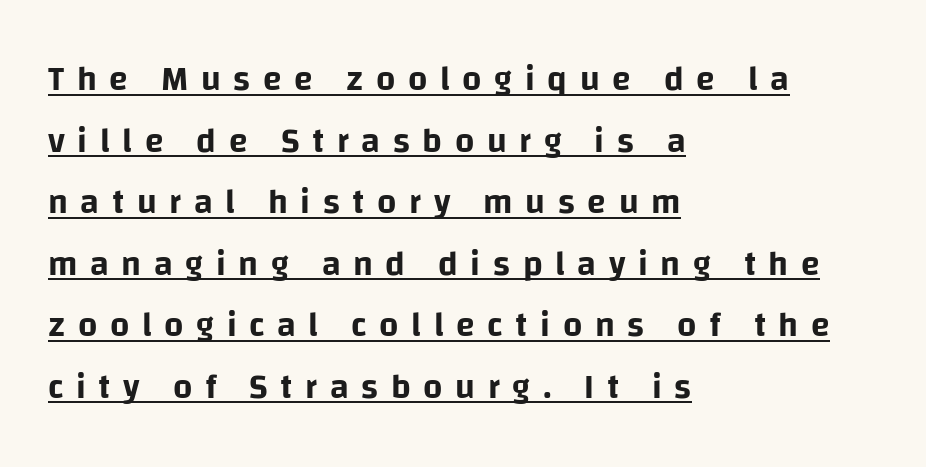
The image shows 34 px sans-serif type, upright; set left-aligned, line spacing 1.81x, unusually wide letter spacing (+0.37 em), underlined; low stroke contrast and a large x-height.
